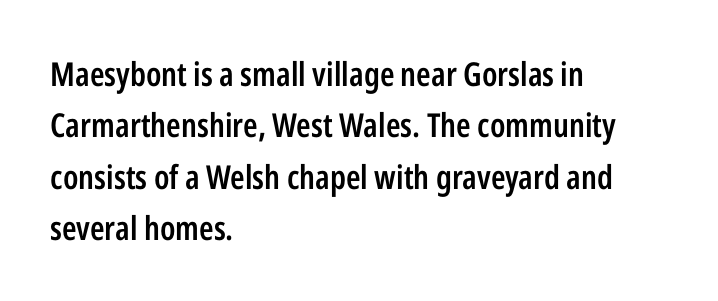
The image shows 33 px semibold, condensed sans-serif type, upright; set left-aligned, normal line spacing (1.56x), normal letter spacing, not underlined; low stroke contrast and a medium x-height.
